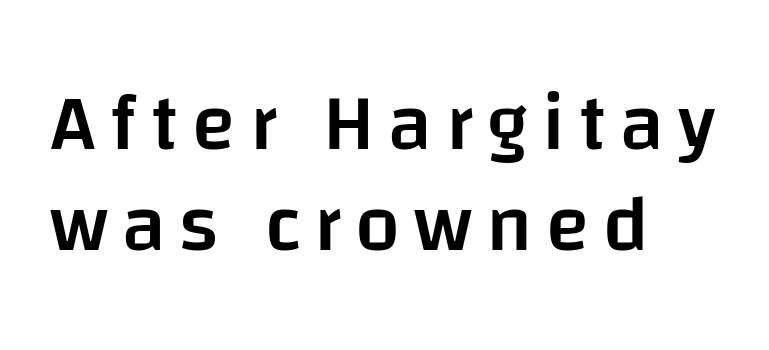
The image shows 80 px semibold sans-serif type, upright; set left-aligned, normal line spacing (1.26x), not underlined; low stroke contrast and a large x-height.
